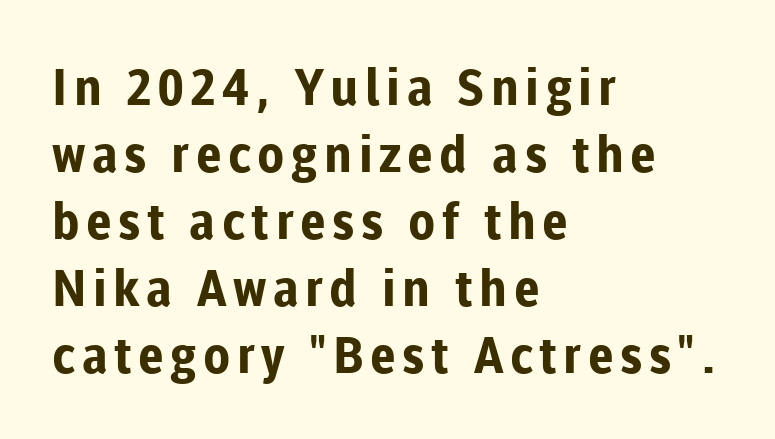
Line beginnings align vertically; line endings do not. Is this a fixed-width face? No — the glyphs have proportional, varying widths. The block of text has a typical density, with ordinary space between rows. Typesetter's note: full bold, strokes at maximum text heaviness.
